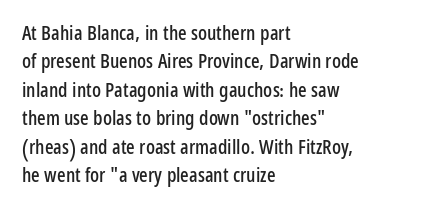
Q: Is the text italic (slanted)? A: No, it is upright.
Q: Is the text underlined? A: No.
Q: How is the paragraph aligned? A: Left-aligned.
Q: Is the spacing between letters normal or unusually wide? A: Normal.
Q: Is the spacing between lines tight, normal or loose? A: Normal.
